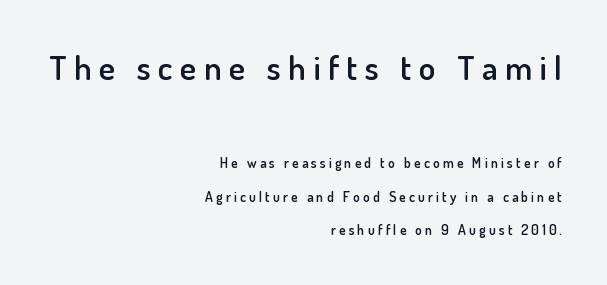
The image shows 34 px semibold sans-serif type, upright; set right-aligned, loose line spacing (2.39x), unusually wide letter spacing (+0.22 em), not underlined; the first (top) block is 2.43x larger; low stroke contrast and a small x-height.
